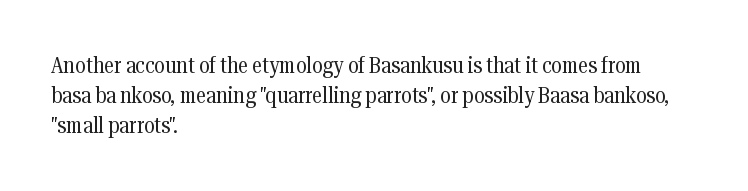
Teacher's note: observe the even left margin — that is flush-left alignment. Does extra space separate the letters? No, they use regular spacing. In terms of posture, this sample is upright. The glyphs are unaccompanied by any horizontal stroke below them. The lines sit at an ordinary, default distance from one another.
